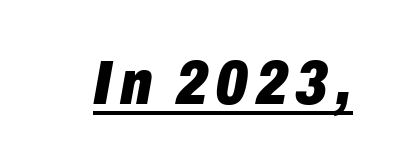
Q: Is the text bold? A: Yes.
Q: Is the text italic (slanted)? A: Yes, it leans right by about 10 degrees.
Q: Is the text underlined? A: Yes.
Q: Width (condensed, normal, or wide)? A: Condensed.
Q: Stroke contrast? A: Low.
Q: x-height? A: Medium.
Q: Monospaced? A: No.
